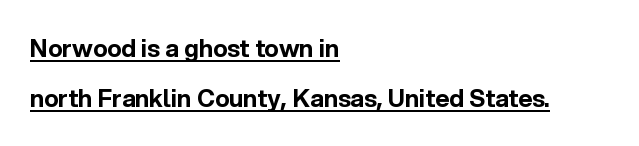
The image shows 24 px bold type, upright; set left-aligned, loose line spacing (2.09x), normal letter spacing, underlined.
